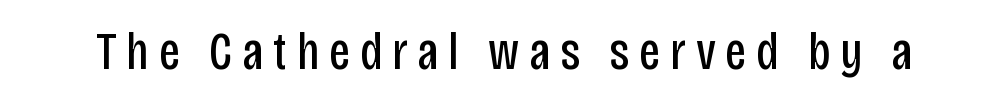
{"serif": "no", "italic": "no", "bold": "no", "weight": "regular", "width": "condensed", "stroke_contrast": "low", "x_height": "large", "monospaced": "no", "underline": "no", "glyph_px": 54}
